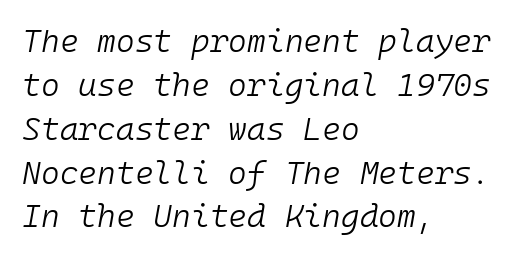
Q: Is the text bold? A: No.
Q: Is the text italic (slanted)? A: Yes, it leans right by about 10 degrees.
Q: Is the text underlined? A: No.
Q: How is the paragraph aligned? A: Left-aligned.
Q: Is the spacing between letters normal or unusually wide? A: Normal.
Q: Is the spacing between lines tight, normal or loose? A: Normal.
Q: Width (condensed, normal, or wide)? A: Normal.
Q: Stroke contrast? A: Low.
Q: x-height? A: Medium.
Q: Monospaced? A: Yes.
